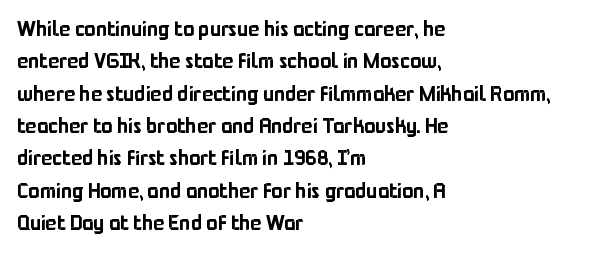
Q: Is the text italic (slanted)? A: No, it is upright.
Q: Is the text underlined? A: No.
Q: How is the paragraph aligned? A: Left-aligned.
Q: Is the spacing between letters normal or unusually wide? A: Normal.
Q: Is the spacing between lines tight, normal or loose? A: Normal.
